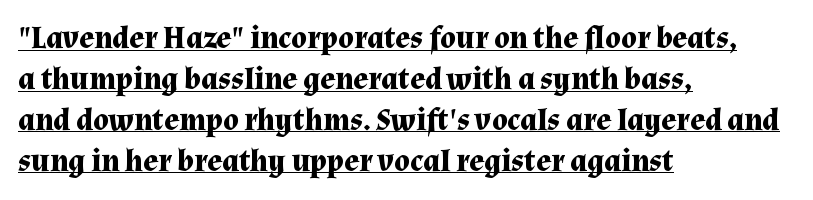
The image shows 31 px bold serif type, upright; set left-aligned, normal line spacing (1.32x), normal letter spacing, underlined; medium stroke contrast and a medium x-height.
